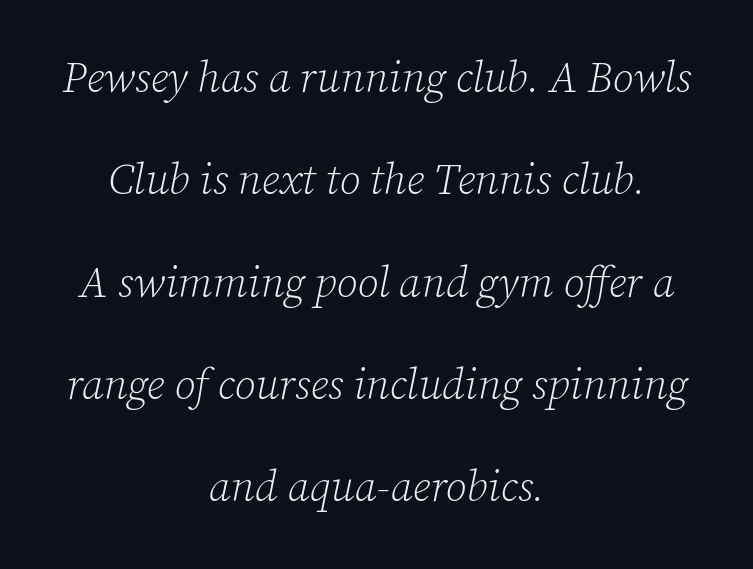
Q: Is the text bold? A: No.
Q: Is the text italic (slanted)? A: Yes, it leans right by about 12 degrees.
Q: Is the typeface a serif or a sans-serif typeface? A: Serif.
Q: Is the text underlined? A: No.
Q: How is the paragraph aligned? A: Centered.
Q: Is the spacing between letters normal or unusually wide? A: Normal.
Q: Is the spacing between lines tight, normal or loose? A: Loose.
Q: Width (condensed, normal, or wide)? A: Normal.
Q: Stroke contrast? A: Low.
Q: x-height? A: Medium.
Q: Monospaced? A: No.
